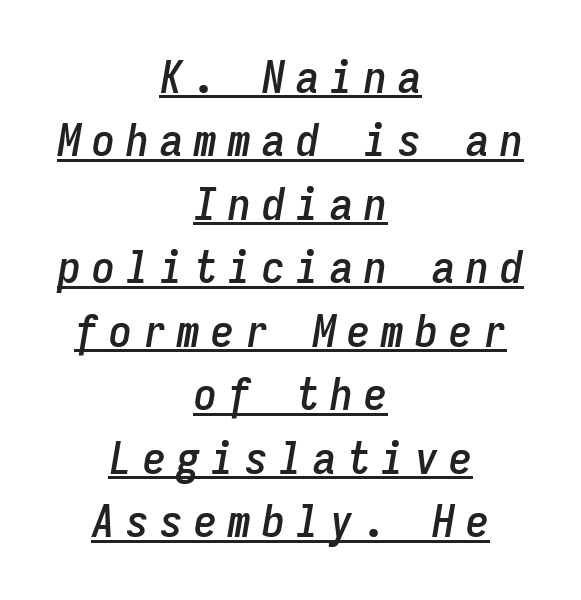
Regular leading. It's the slanting kind of type. Every row of glyphs is offset so its center matches the block's center. Quick note: underline on.
